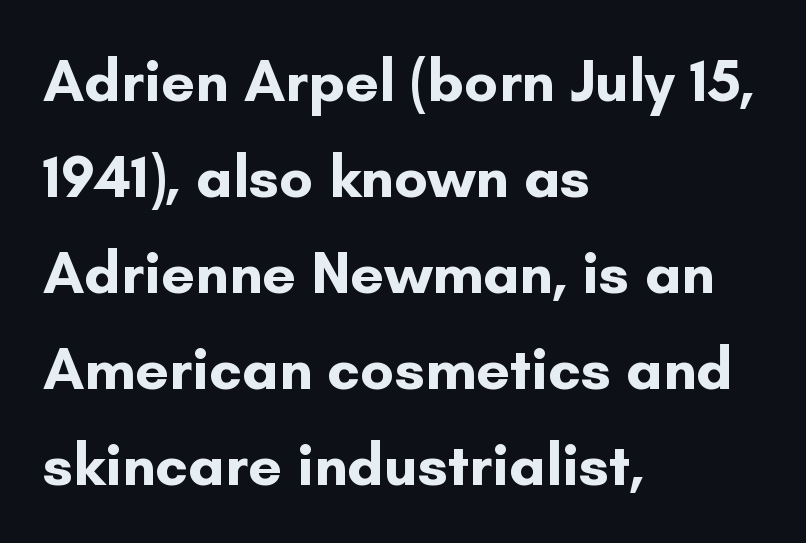
Varying glyph widths throughout — classic text-font behaviour. The type is set solid horizontally, with unmodified tracking. Weight: bold. The zone under the glyphs is completely vacant.
